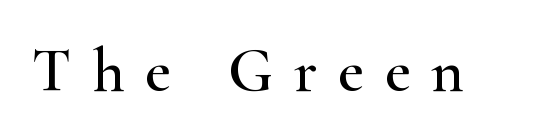
Q: Is the text italic (slanted)? A: No, it is upright.
Q: Is the typeface a serif or a sans-serif typeface? A: Serif.
Q: Is the text underlined? A: No.
Q: Is the spacing between letters normal or unusually wide? A: Unusually wide.
Q: Width (condensed, normal, or wide)? A: Wide.
Q: Stroke contrast? A: High.
Q: x-height? A: Small.
Q: Monospaced? A: No.
